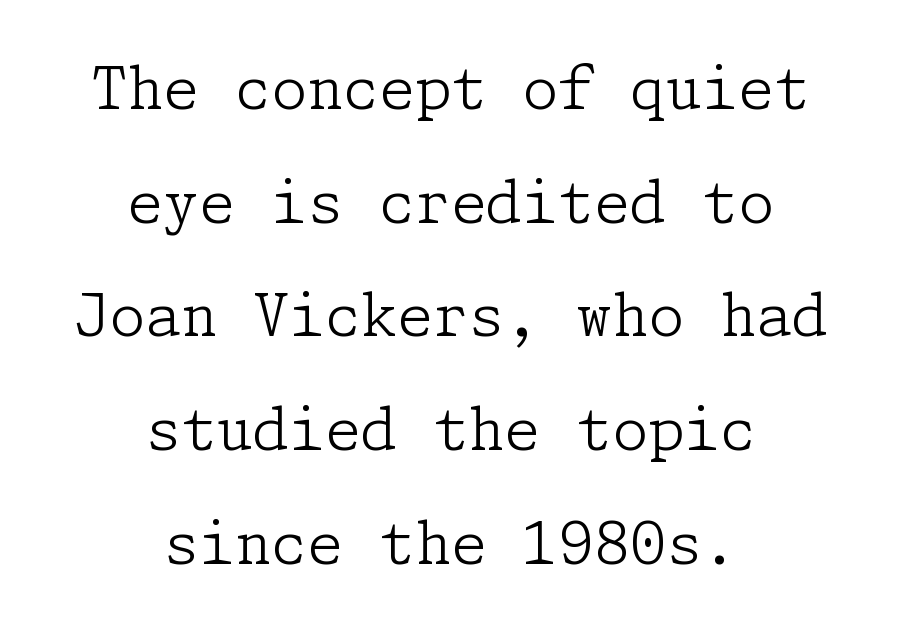
{"serif": "yes", "italic": "no", "bold": "no", "weight": "light", "width": "normal", "stroke_contrast": "low", "x_height": "medium", "underline": "no", "align": "center", "line_spacing": "loose", "line_spacing_ratio": 1.96, "letter_spacing": "normal", "letter_spacing_em": 0.0, "glyph_px": 58}
